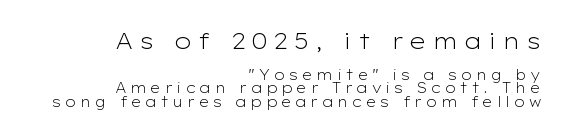
Q: Is the text bold? A: No.
Q: Is the text italic (slanted)? A: No, it is upright.
Q: Is the text underlined? A: No.
Q: How is the paragraph aligned? A: Right-aligned.
Q: Is the spacing between letters normal or unusually wide? A: Unusually wide.
Q: Is the spacing between lines tight, normal or loose? A: Tight.
Q: Which block of text is set in a larger size, the first (top) or the second (bottom)? A: The first (top) one.
